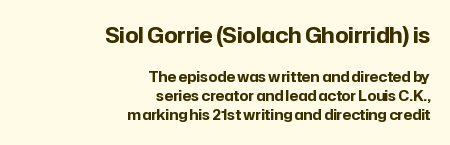
{"italic": "no", "bold": "yes", "underline": "no", "align": "right", "line_spacing": "normal", "line_spacing_ratio": 1.37, "letter_spacing": "normal", "letter_spacing_em": 0.0, "larger_block": "first", "size_ratio": 1.5, "glyph_px": 21}
